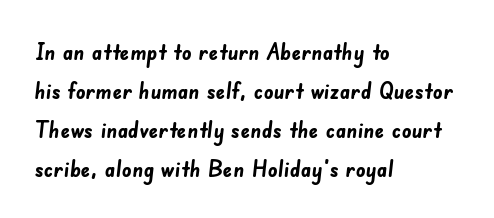
{"bold": "yes", "underline": "no", "align": "left", "line_spacing": "normal", "line_spacing_ratio": 1.62, "letter_spacing": "normal", "letter_spacing_em": 0.0, "glyph_px": 24}
